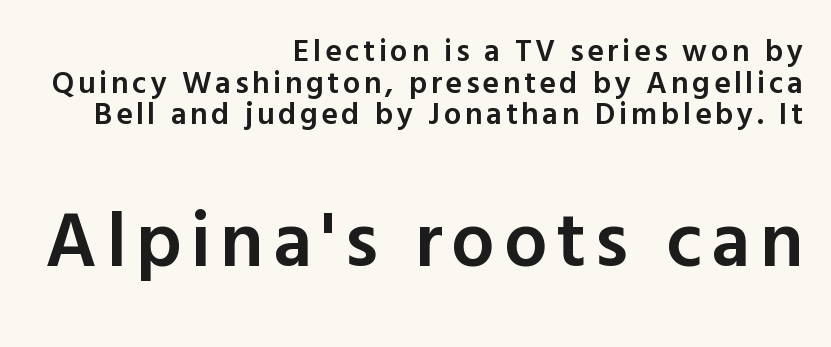
{"serif": "no", "italic": "no", "bold": "semi", "weight": "semibold", "width": "normal", "x_height": "medium", "monospaced": "no", "underline": "no", "align": "right", "line_spacing": "tight", "line_spacing_ratio": 1.02, "larger_block": "second", "size_ratio": 2.48, "glyph_px": 77}
